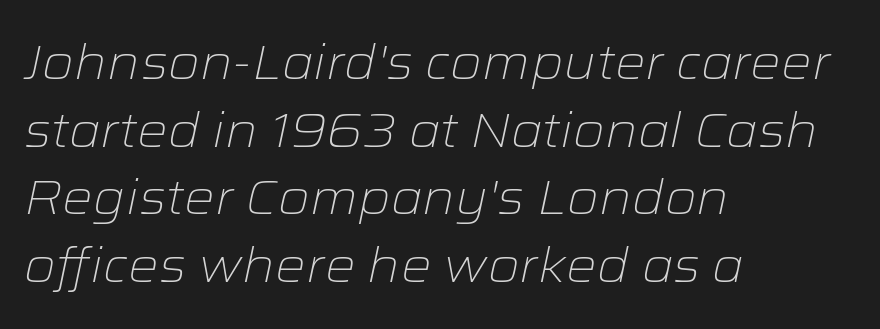
The face looks like a standard text weight, possibly lighter. Varying glyph widths throughout — classic text-font behaviour. These lines stack with their left ends in a neat column. Baseline-to-baseline distance is the conventional proportion of letter height.
